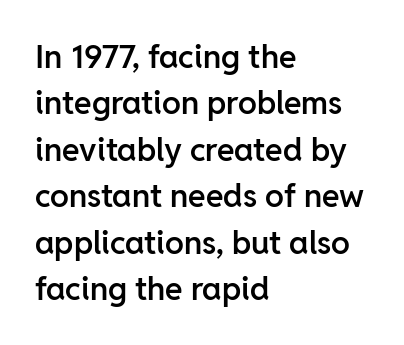
This sample uses a sans-serif face. These lines are set flush left with a ragged right edge. The vertical gap from one line to the next is medium. Glyph-to-glyph distance matches everyday printed text. Ascenders rise straight up at ninety degrees. The letters advance in unequal steps, a hallmark of proportional type.
